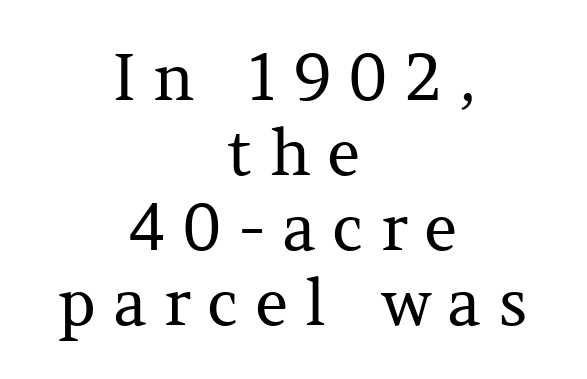
Q: Is the text bold? A: No.
Q: Is the text italic (slanted)? A: No, it is upright.
Q: Is the typeface a serif or a sans-serif typeface? A: Serif.
Q: Is the text underlined? A: No.
Q: How is the paragraph aligned? A: Centered.
Q: Is the spacing between letters normal or unusually wide? A: Unusually wide.
Q: Width (condensed, normal, or wide)? A: Normal.
Q: Stroke contrast? A: Medium.
Q: x-height? A: Medium.
Q: Monospaced? A: No.
